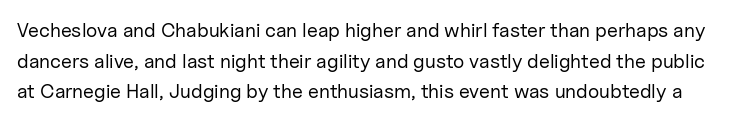
Q: Is the text bold? A: No.
Q: Is the text italic (slanted)? A: No, it is upright.
Q: Is the text underlined? A: No.
Q: Is the spacing between letters normal or unusually wide? A: Normal.
Q: Is the spacing between lines tight, normal or loose? A: Normal.
